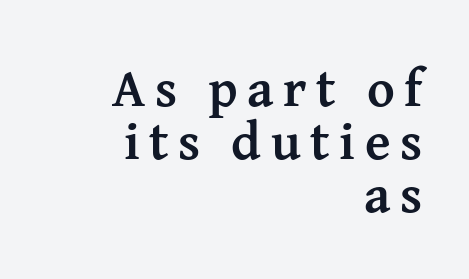
Characters remain perfectly vertical along every line. A bare baseline throughout the passage. Cramped leading. Teacher's note: observe the even right margin — that is flush-right alignment. The text was rendered using a seriffed face with decorative stroke endings.
